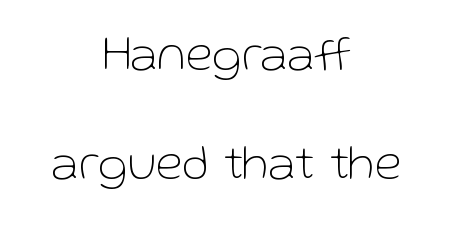
{"serif": "no", "italic": "no", "bold": "no", "weight": "thin", "width": "normal", "stroke_contrast": "low", "x_height": "medium", "monospaced": "no", "underline": "no", "align": "center", "line_spacing": "loose", "line_spacing_ratio": 2.18, "letter_spacing": "normal", "letter_spacing_em": 0.0, "glyph_px": 50}
